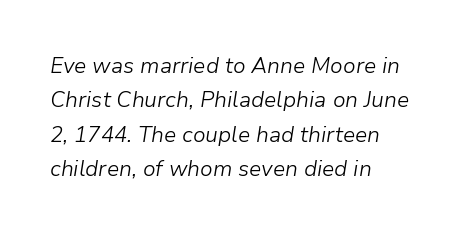
The image shows 22 px text type, italic (leaning right); set left-aligned, normal line spacing (1.56x), normal letter spacing, not underlined.
